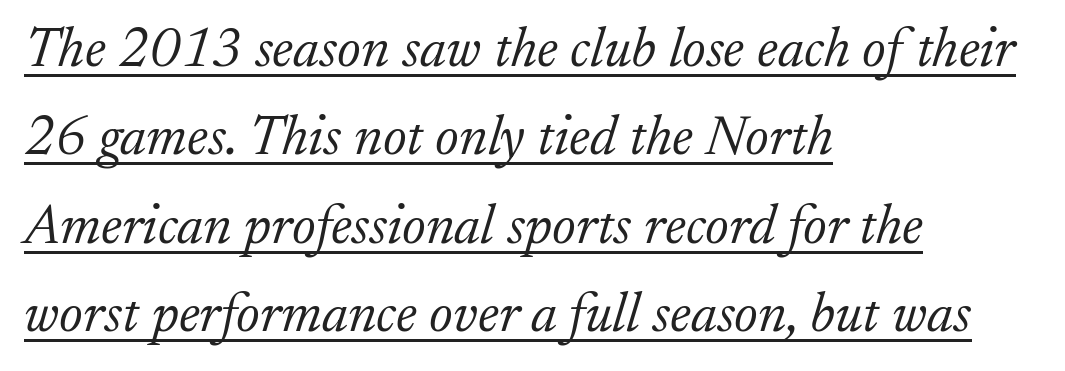
Q: Is the text bold? A: No.
Q: Is the text italic (slanted)? A: Yes, it leans right by about 17 degrees.
Q: Is the typeface a serif or a sans-serif typeface? A: Serif.
Q: Is the text underlined? A: Yes.
Q: How is the paragraph aligned? A: Left-aligned.
Q: Is the spacing between letters normal or unusually wide? A: Normal.
Q: Is the spacing between lines tight, normal or loose? A: Normal.
Q: Width (condensed, normal, or wide)? A: Normal.
Q: Stroke contrast? A: Low.
Q: x-height? A: Small.
Q: Monospaced? A: No.
